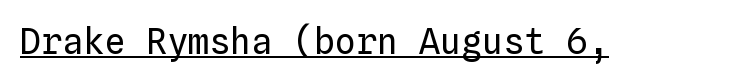
Q: Is the text bold? A: No.
Q: Is the text italic (slanted)? A: No, it is upright.
Q: Is the text underlined? A: Yes.
Q: Is the spacing between letters normal or unusually wide? A: Normal.
Q: Width (condensed, normal, or wide)? A: Normal.
Q: Stroke contrast? A: Low.
Q: x-height? A: Medium.
Q: Monospaced? A: Yes.
